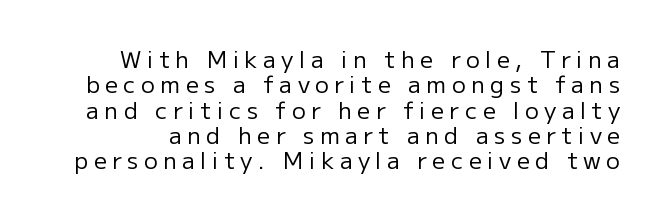
The image shows 23 px text type, upright; set tight line spacing (1.1x), unusually wide letter spacing (+0.24 em), not underlined.
